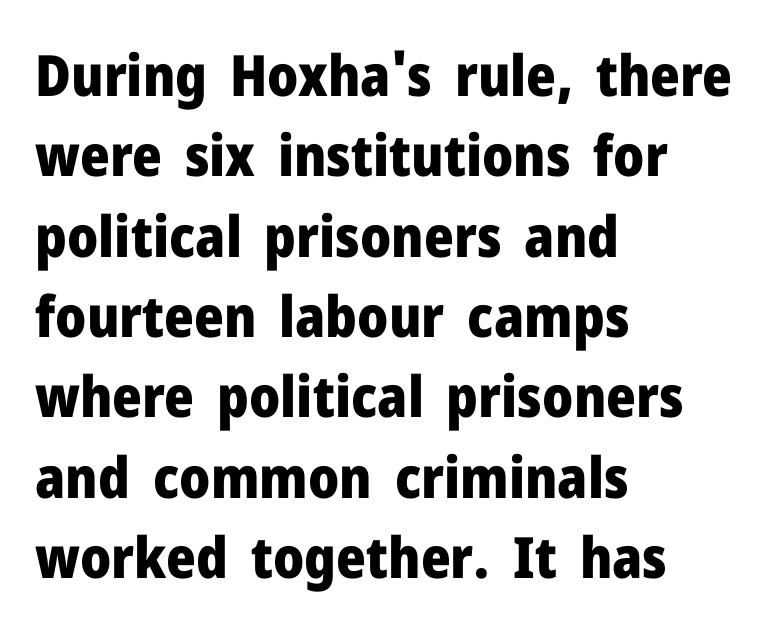
The letters advance in unequal steps, a hallmark of proportional type. Underlining? Definitely not there. The compositor pushed each line to the left boundary. Compared with an ordinary text face, these strokes are far heavier — a full bold. Designer's note — italics off, roman on.
